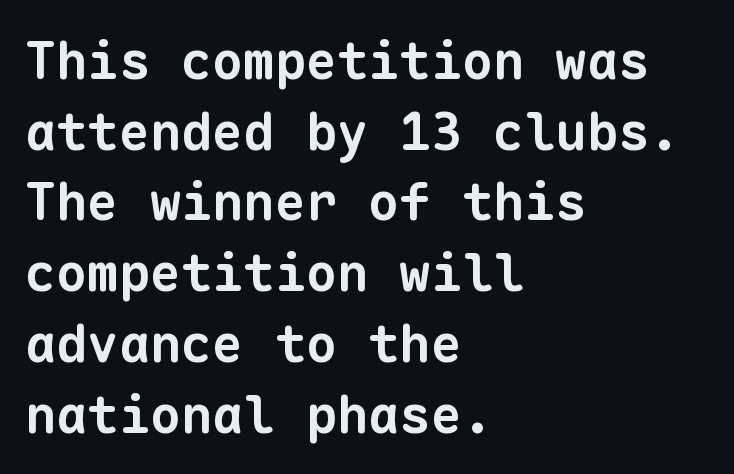
The image shows 52 px bold sans-serif type, monospaced; set left-aligned, normal line spacing (1.36x), normal letter spacing, not underlined; low stroke contrast and a medium x-height.
